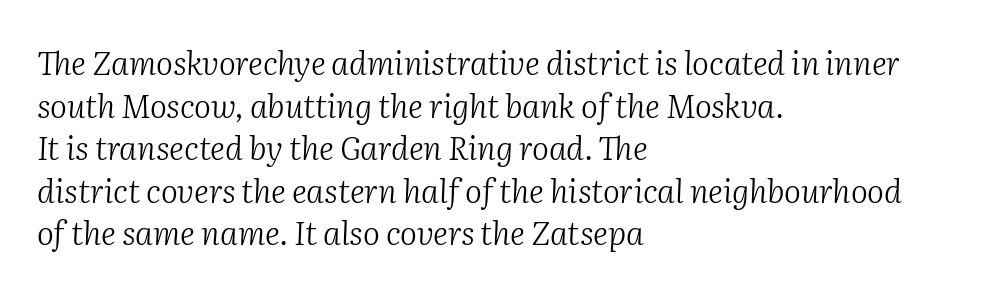
Q: Is the text bold? A: No.
Q: Is the text italic (slanted)? A: Yes, it leans right by about 2 degrees.
Q: Is the typeface a serif or a sans-serif typeface? A: Serif.
Q: Is the text underlined? A: No.
Q: How is the paragraph aligned? A: Left-aligned.
Q: Is the spacing between letters normal or unusually wide? A: Normal.
Q: Is the spacing between lines tight, normal or loose? A: Normal.
Q: Width (condensed, normal, or wide)? A: Normal.
Q: Stroke contrast? A: Medium.
Q: x-height? A: Medium.
Q: Monospaced? A: No.
